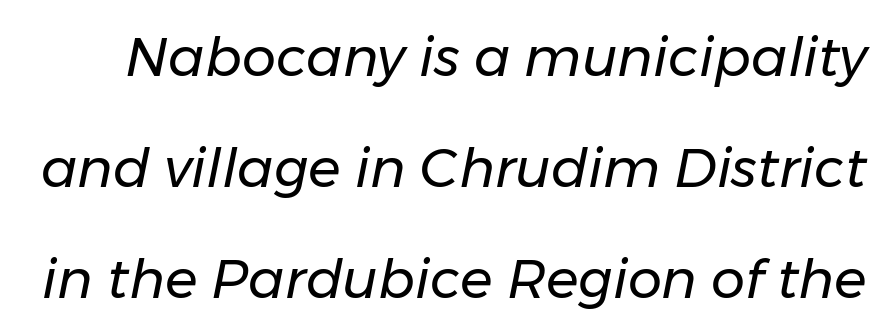
{"italic": "yes", "lean": "right", "slant_degrees": 11, "bold": "no", "weight": "regular", "width": "normal", "stroke_contrast": "low", "x_height": "medium", "monospaced": "no", "underline": "no", "line_spacing": "loose", "line_spacing_ratio": 2.06, "letter_spacing": "normal", "letter_spacing_em": 0.0, "glyph_px": 54}
